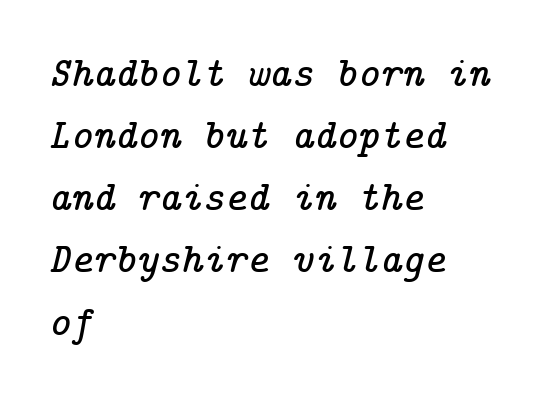
Q: Is the text italic (slanted)? A: Yes, it leans right by about 14 degrees.
Q: Is the typeface a serif or a sans-serif typeface? A: Serif.
Q: Is the text underlined? A: No.
Q: How is the paragraph aligned? A: Left-aligned.
Q: Is the spacing between letters normal or unusually wide? A: Normal.
Q: Is the spacing between lines tight, normal or loose? A: Normal.
Q: Width (condensed, normal, or wide)? A: Normal.
Q: Stroke contrast? A: Low.
Q: x-height? A: Medium.
